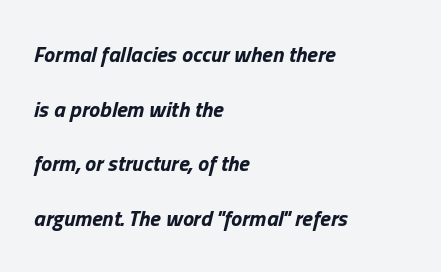
If you drew a line through each stem, it would be angled. Nobody drew a line under any word here. Each word holds together tightly as a unit, with standard inter-letter gaps. Typographic density is high because the face is bold.
